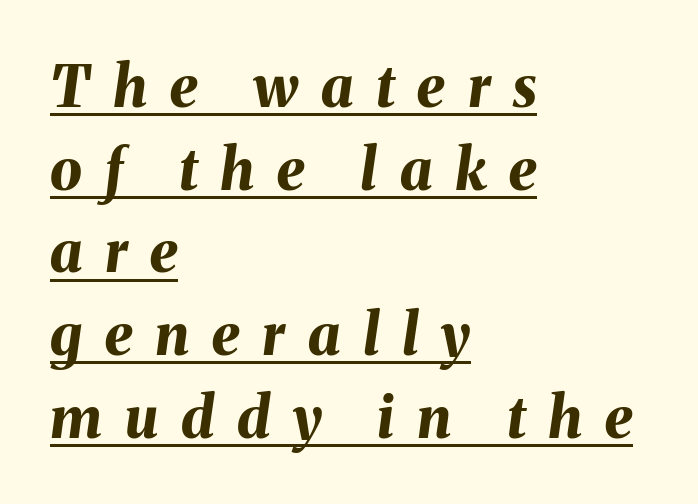
Q: Is the text bold? A: Yes.
Q: Is the text italic (slanted)? A: Yes, it leans right by about 8 degrees.
Q: Is the text underlined? A: Yes.
Q: How is the paragraph aligned? A: Left-aligned.
Q: Is the spacing between letters normal or unusually wide? A: Unusually wide.
Q: Is the spacing between lines tight, normal or loose? A: Normal.
Q: Width (condensed, normal, or wide)? A: Normal.
Q: Stroke contrast? A: Medium.
Q: x-height? A: Medium.
Q: Monospaced? A: No.
